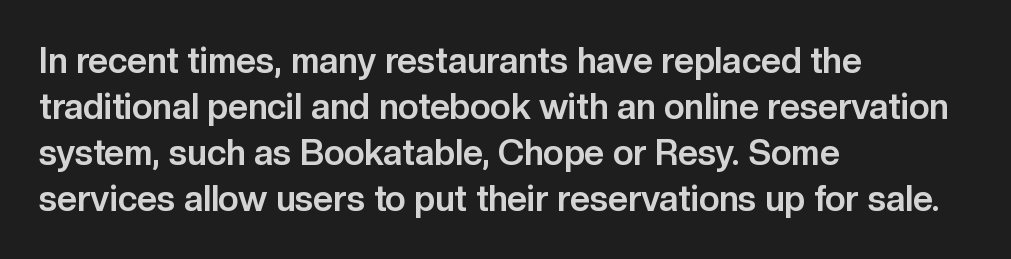
The letters advance in unequal steps, a hallmark of proportional type. Weight: bold. The area under the type is left untouched. Every stem runs plumb, perpendicular to the baseline. A typesetter would call this zero additional tracking.
